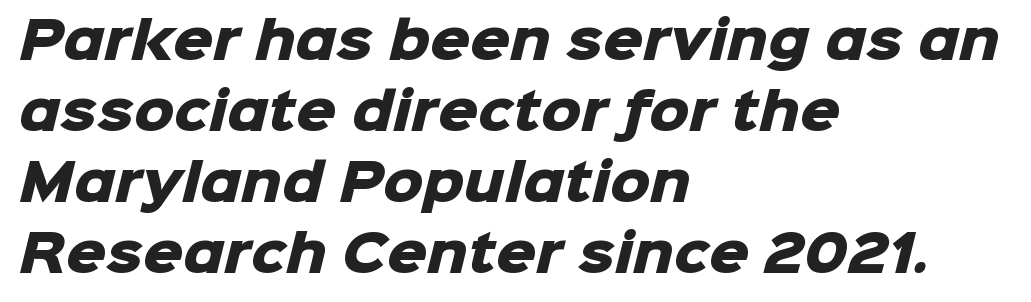
{"serif": "no", "bold": "yes", "weight": "heavy", "width": "normal", "stroke_contrast": "low", "x_height": "medium", "monospaced": "no", "underline": "no", "align": "left", "line_spacing": "normal", "line_spacing_ratio": 1.42, "letter_spacing": "normal", "letter_spacing_em": 0.0, "glyph_px": 50}
